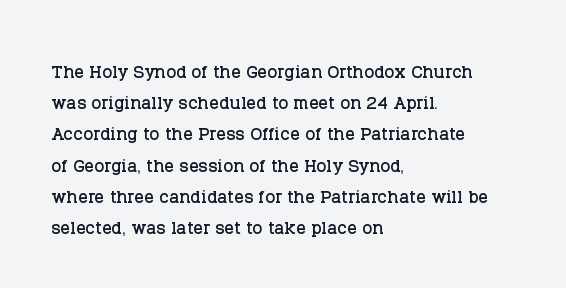
Q: Is the text italic (slanted)? A: No, it is upright.
Q: Is the text underlined? A: No.
Q: How is the paragraph aligned? A: Left-aligned.
Q: Is the spacing between letters normal or unusually wide? A: Normal.
Q: Is the spacing between lines tight, normal or loose? A: Normal.
